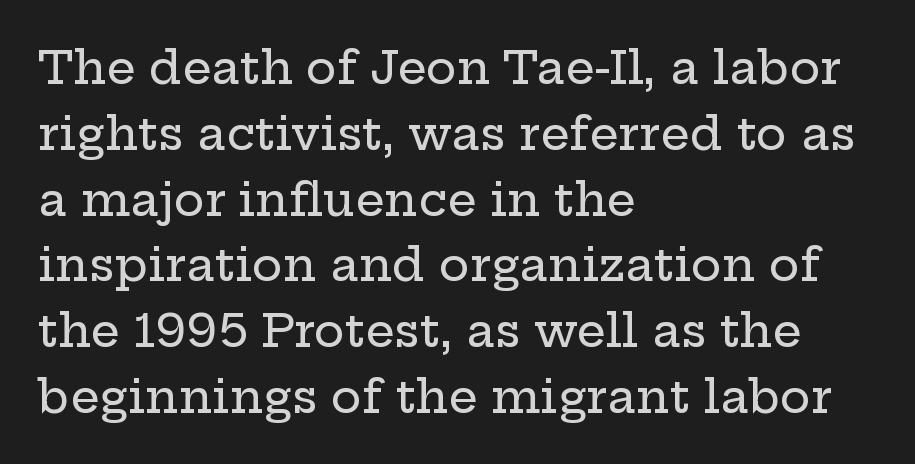
The image shows 46 px wide serif type, upright; set left-aligned, normal line spacing (1.43x), normal letter spacing, not underlined; low stroke contrast and a medium x-height.
